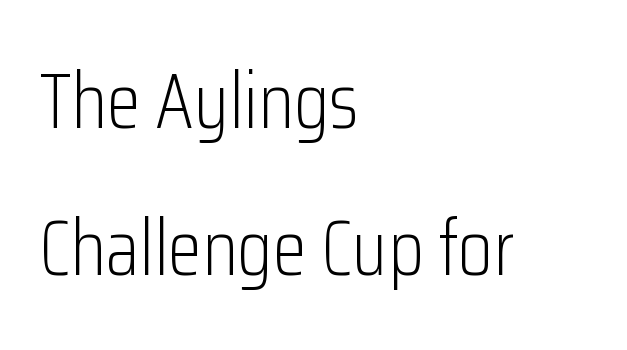
Does the lettering tilt? It doesn't — this is upright. A typesetter would call this proportional, since set widths differ per character. Default kerning and tracking; the words read as compact shapes. Bare-footed words on every line. Ink coverage per letter is moderate at most.
